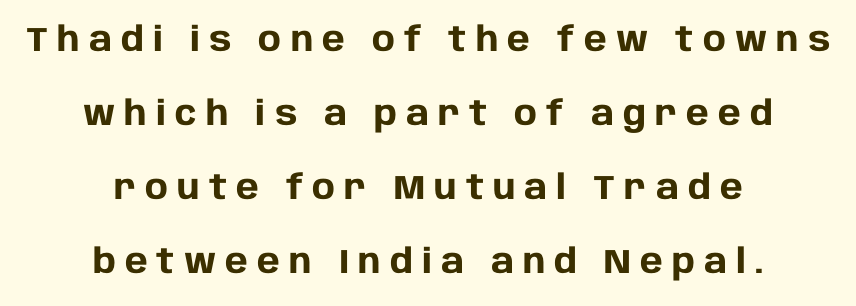
The image shows 34 px heavy sans-serif type, upright; set centered, loose line spacing (2.18x), unusually wide letter spacing (+0.27 em), not underlined; low stroke contrast and a large x-height.
